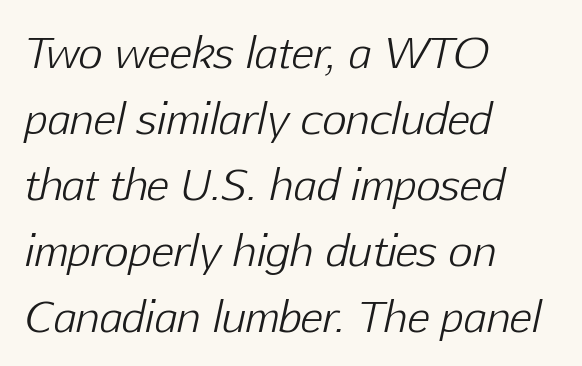
Compared with typical paragraphs, the rows here are spaced about the same. The text block is weighted toward the left margin, trailing off unevenly rightward. Any mark beneath the type? The region is blank. The face used here is proportionally spaced, like ordinary book or web type. Would a proofreader flag this as italicized? Yes. The tracking reads as untouched default to a designer's eye.
